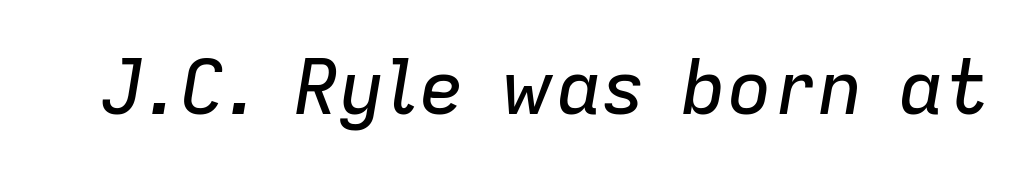
Q: Is the text italic (slanted)? A: Yes, it leans right by about 9 degrees.
Q: Is the text underlined? A: No.
Q: Is the spacing between letters normal or unusually wide? A: Normal.
Q: Width (condensed, normal, or wide)? A: Normal.
Q: Stroke contrast? A: Low.
Q: x-height? A: Medium.
Q: Monospaced? A: No.
